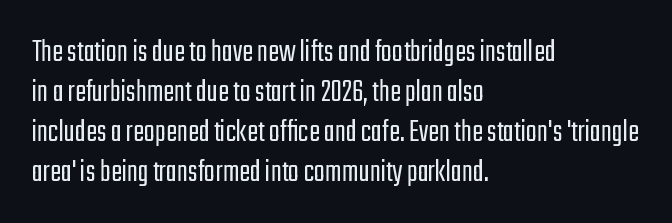
Grotesque or geometric, the face here clearly has no serifs. One-word summary of the alignment: left. The letters stand straight up with perfectly vertical stems. A typesetter would call this proportional, since set widths differ per character. The passage shown is not underscored anywhere.
